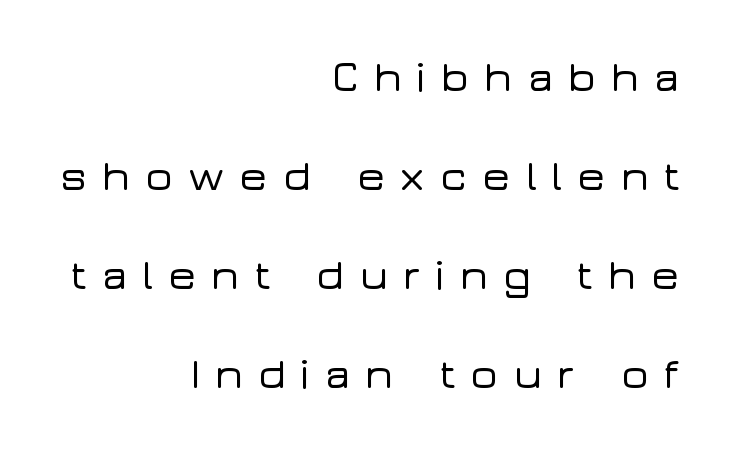
Q: Is the text italic (slanted)? A: No, it is upright.
Q: Is the typeface a serif or a sans-serif typeface? A: Sans-serif.
Q: Is the text underlined? A: No.
Q: How is the paragraph aligned? A: Right-aligned.
Q: Is the spacing between letters normal or unusually wide? A: Unusually wide.
Q: Is the spacing between lines tight, normal or loose? A: Loose.
Q: Width (condensed, normal, or wide)? A: Wide.
Q: Stroke contrast? A: Low.
Q: x-height? A: Medium.
Q: Monospaced? A: No.
